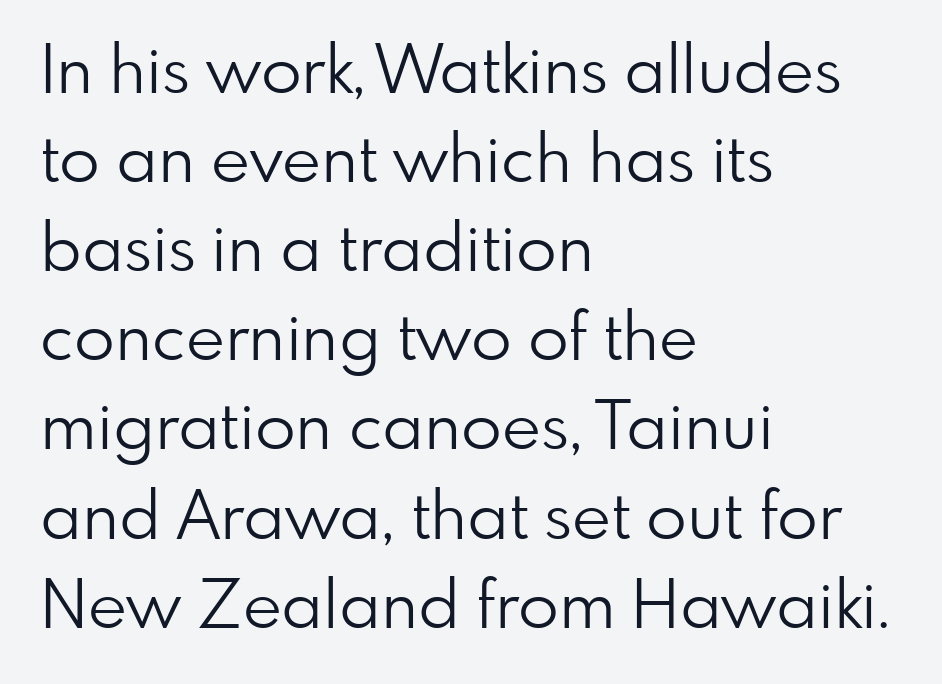
Has an underline been added? It has not. A typesetter would call this proportional, since set widths differ per character. The ragged edge is on the right, which tells us the setting is flush left. Compared with a typical body face, this is equally light or lighter still. Compared with typical paragraphs, the rows here are spaced about the same. Does the lettering tilt? It doesn't — this is upright.
